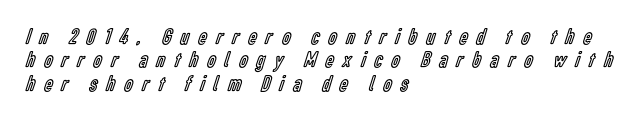
{"underline": "no", "align": "left", "line_spacing": "tight", "line_spacing_ratio": 1.02, "letter_spacing": "wide", "letter_spacing_em": 0.41, "glyph_px": 23}
